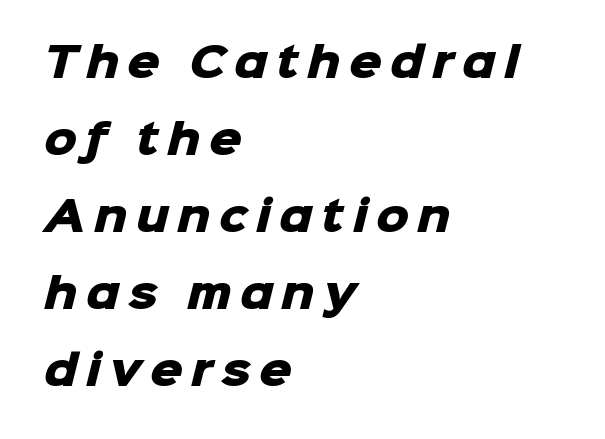
Q: Is the text bold? A: Yes.
Q: Is the typeface a serif or a sans-serif typeface? A: Sans-serif.
Q: Is the text underlined? A: No.
Q: How is the paragraph aligned? A: Left-aligned.
Q: Is the spacing between letters normal or unusually wide? A: Unusually wide.
Q: Width (condensed, normal, or wide)? A: Normal.
Q: Stroke contrast? A: Low.
Q: x-height? A: Medium.
Q: Monospaced? A: No.
